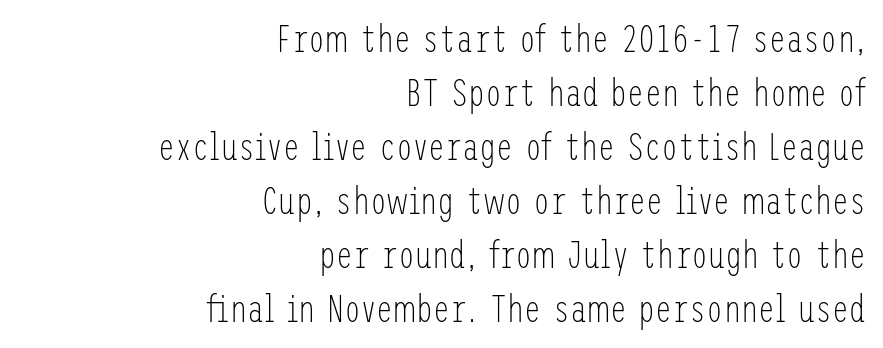
{"serif": "no", "italic": "no", "bold": "no", "weight": "light", "width": "condensed", "stroke_contrast": "low", "x_height": "medium", "underline": "no", "align": "right", "line_spacing": "normal", "line_spacing_ratio": 1.42, "letter_spacing": "normal", "letter_spacing_em": 0.0, "glyph_px": 38}
